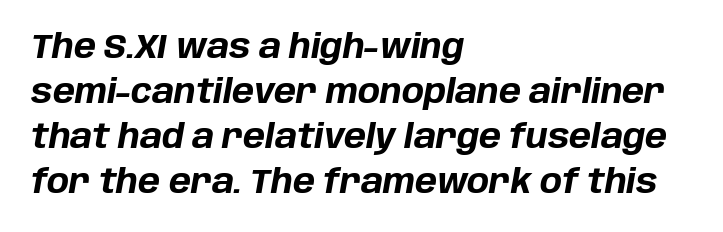
One glance says typical: line gaps are just what's usual. The typesetting leans heavy: a genuine bold. This rendering features lettering with no underline. These lines are set flush left with a ragged right edge. The line texture is even and compact thanks to regular tracking. Looks like regular typesetting: each glyph gets only the width it needs.
